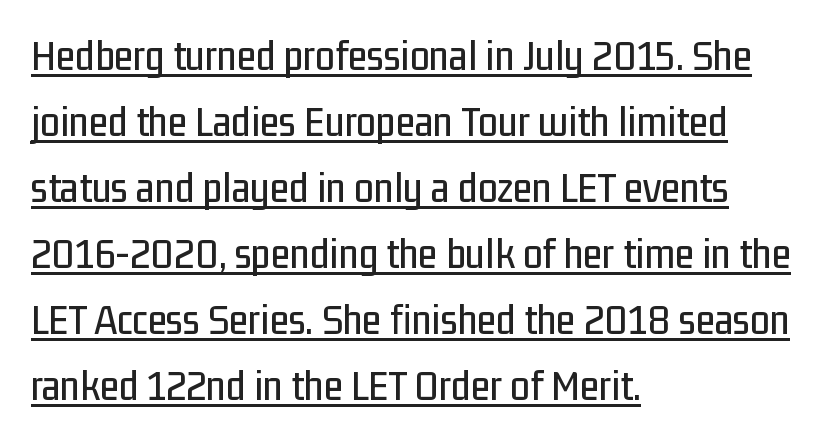
The image shows 44 px condensed sans-serif type, upright; set left-aligned, normal line spacing (1.5x), normal letter spacing, underlined; low stroke contrast and a medium x-height.
